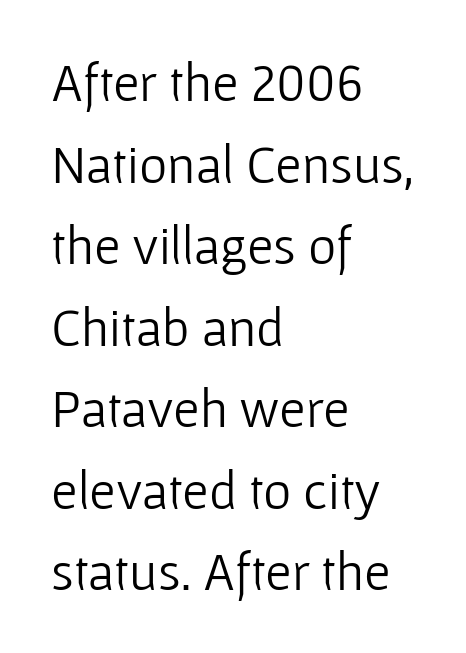
{"serif": "no", "italic": "no", "bold": "no", "weight": "light", "width": "normal", "stroke_contrast": "low", "x_height": "medium", "monospaced": "no", "underline": "no", "align": "left", "line_spacing": "normal", "line_spacing_ratio": 1.51, "letter_spacing": "normal", "letter_spacing_em": 0.0, "glyph_px": 54}
